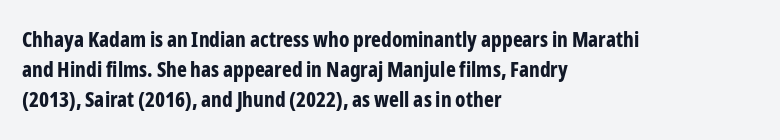
{"italic": "no", "bold": "yes", "underline": "no", "align": "left", "line_spacing": "normal", "line_spacing_ratio": 1.44, "letter_spacing": "normal", "letter_spacing_em": 0.0, "glyph_px": 21}
